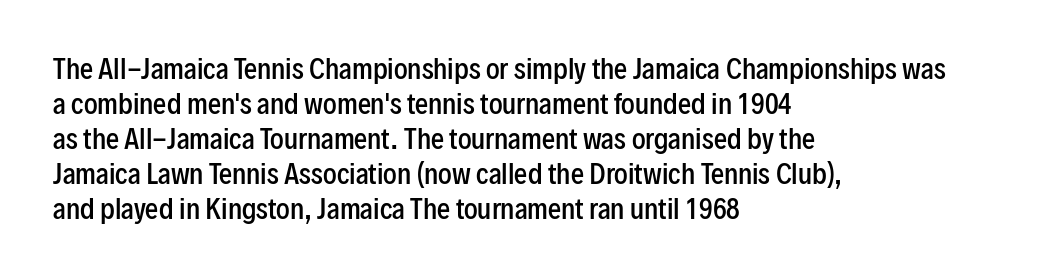
{"italic": "no", "bold": "semi", "underline": "no", "align": "left", "line_spacing": "normal", "line_spacing_ratio": 1.35, "letter_spacing": "normal", "letter_spacing_em": 0.0, "glyph_px": 26}
